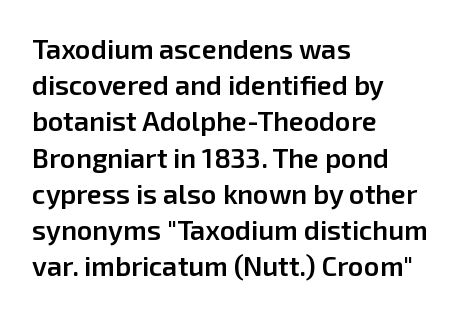
{"italic": "no", "bold": "semi", "underline": "no", "align": "left", "line_spacing": "normal", "line_spacing_ratio": 1.34, "letter_spacing": "normal", "letter_spacing_em": 0.0, "glyph_px": 27}
